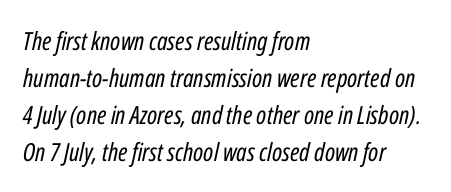
The image shows 25 px text type, italic (leaning right); set left-aligned, normal line spacing (1.48x), normal letter spacing, not underlined.
